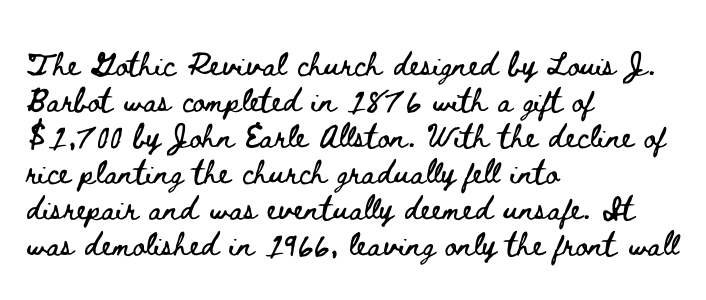
Descender tails drop into unmarked territory. Spacing verdict: proportional, widths tailored to each character. In terms of letterspacing, this is plain default setting. These lines stack with their left ends in a neat column.
